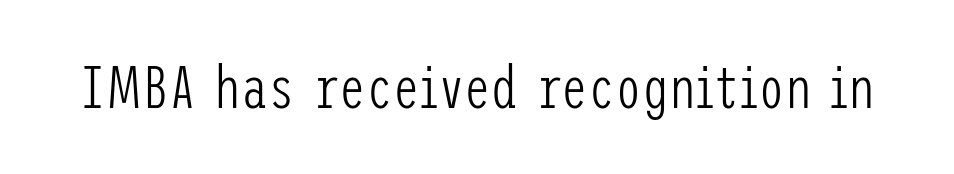
The image shows 60 px light, condensed sans-serif type, upright; set normal letter spacing, not underlined; low stroke contrast and a medium x-height.
